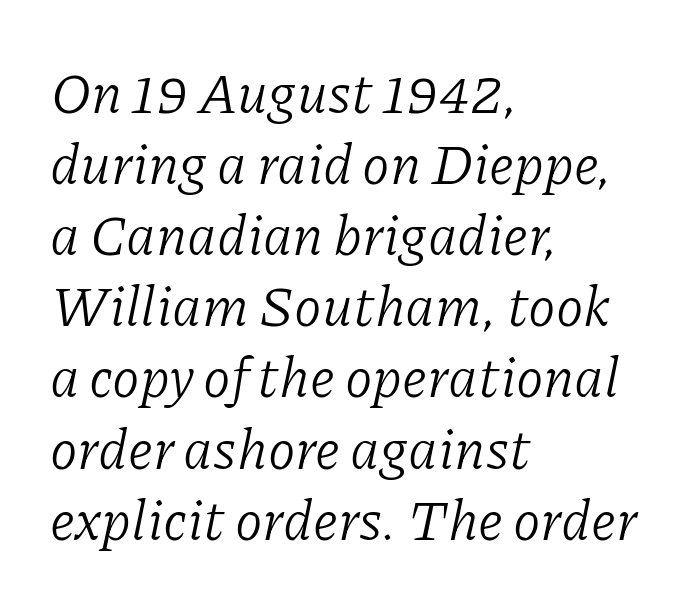
Q: Is the text bold? A: No.
Q: Is the text italic (slanted)? A: Yes, it leans right by about 11 degrees.
Q: Is the typeface a serif or a sans-serif typeface? A: Serif.
Q: Is the text underlined? A: No.
Q: How is the paragraph aligned? A: Left-aligned.
Q: Is the spacing between letters normal or unusually wide? A: Normal.
Q: Is the spacing between lines tight, normal or loose? A: Normal.
Q: Width (condensed, normal, or wide)? A: Normal.
Q: Stroke contrast? A: Low.
Q: x-height? A: Medium.
Q: Monospaced? A: No.
